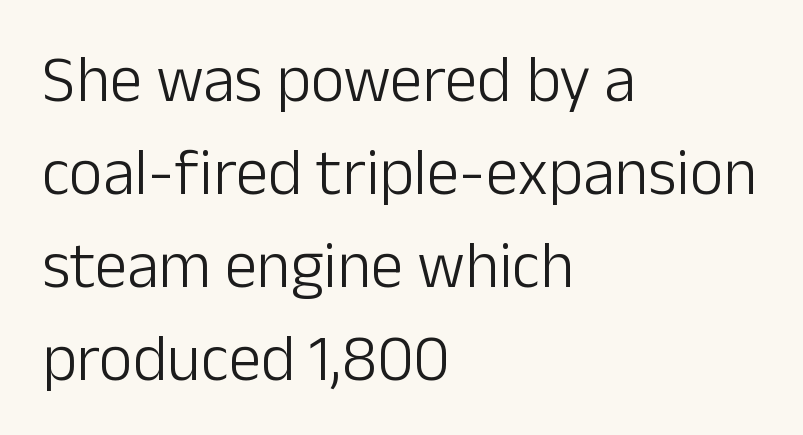
{"serif": "no", "italic": "no", "bold": "no", "weight": "light", "width": "normal", "stroke_contrast": "low", "x_height": "medium", "monospaced": "no", "underline": "no", "align": "left", "line_spacing": "normal", "line_spacing_ratio": 1.43, "letter_spacing": "normal", "letter_spacing_em": 0.0, "glyph_px": 65}
